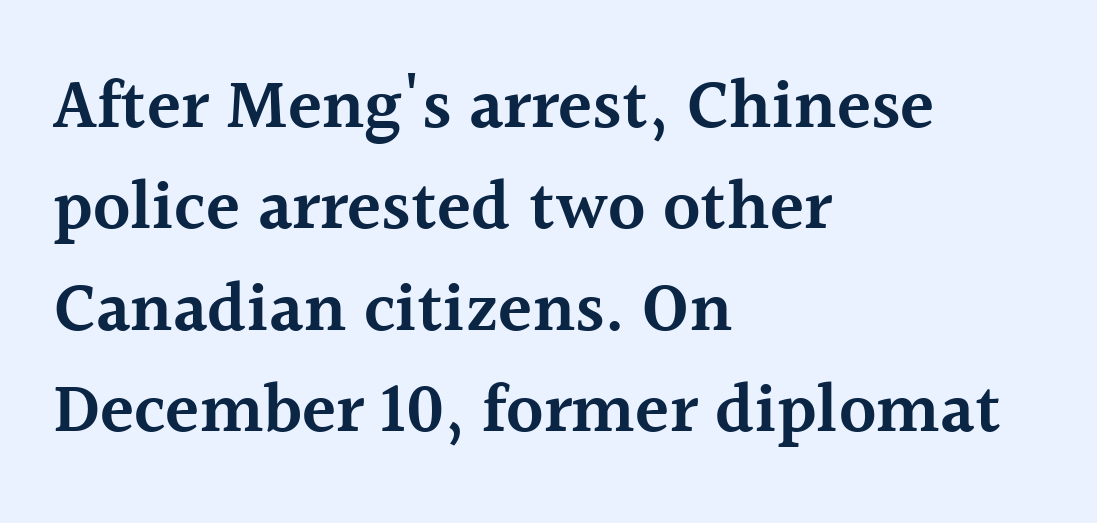
The image shows 70 px semibold serif type, upright; set left-aligned, normal line spacing (1.45x), normal letter spacing, not underlined; a medium x-height.
